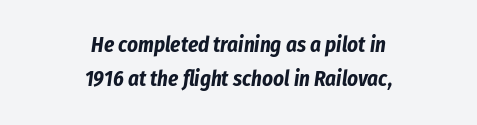
{"italic": "yes", "lean": "right", "slant_degrees": 8, "bold": "yes", "underline": "no", "align": "center", "line_spacing": "normal", "line_spacing_ratio": 1.63, "letter_spacing": "normal", "letter_spacing_em": 0.0, "glyph_px": 21}
